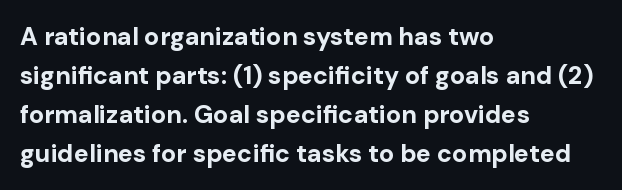
{"italic": "no", "bold": "yes", "underline": "no", "align": "left", "line_spacing": "normal", "line_spacing_ratio": 1.56, "letter_spacing": "normal", "letter_spacing_em": 0.0, "glyph_px": 25}
